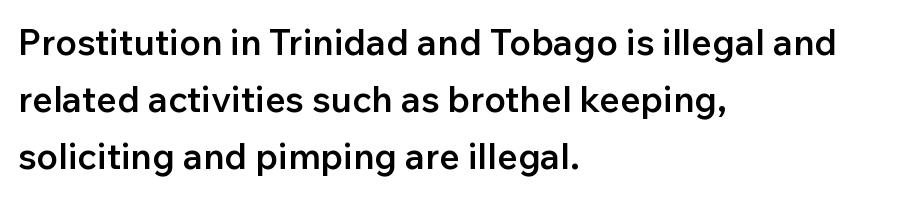
The image shows 36 px semibold sans-serif type, upright; set left-aligned, normal line spacing (1.58x), normal letter spacing, not underlined; low stroke contrast and a medium x-height.
